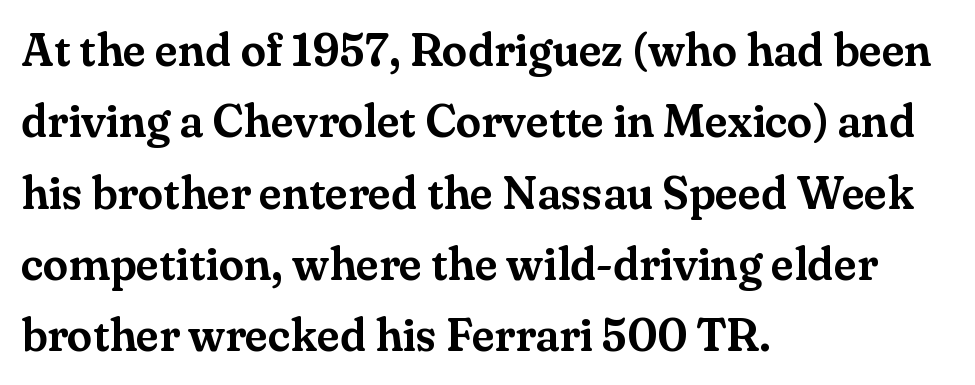
Q: Is the text italic (slanted)? A: No, it is upright.
Q: Is the typeface a serif or a sans-serif typeface? A: Serif.
Q: Is the text underlined? A: No.
Q: How is the paragraph aligned? A: Left-aligned.
Q: Is the spacing between letters normal or unusually wide? A: Normal.
Q: Is the spacing between lines tight, normal or loose? A: Normal.
Q: Width (condensed, normal, or wide)? A: Normal.
Q: Stroke contrast? A: Medium.
Q: x-height? A: Small.
Q: Monospaced? A: No.
